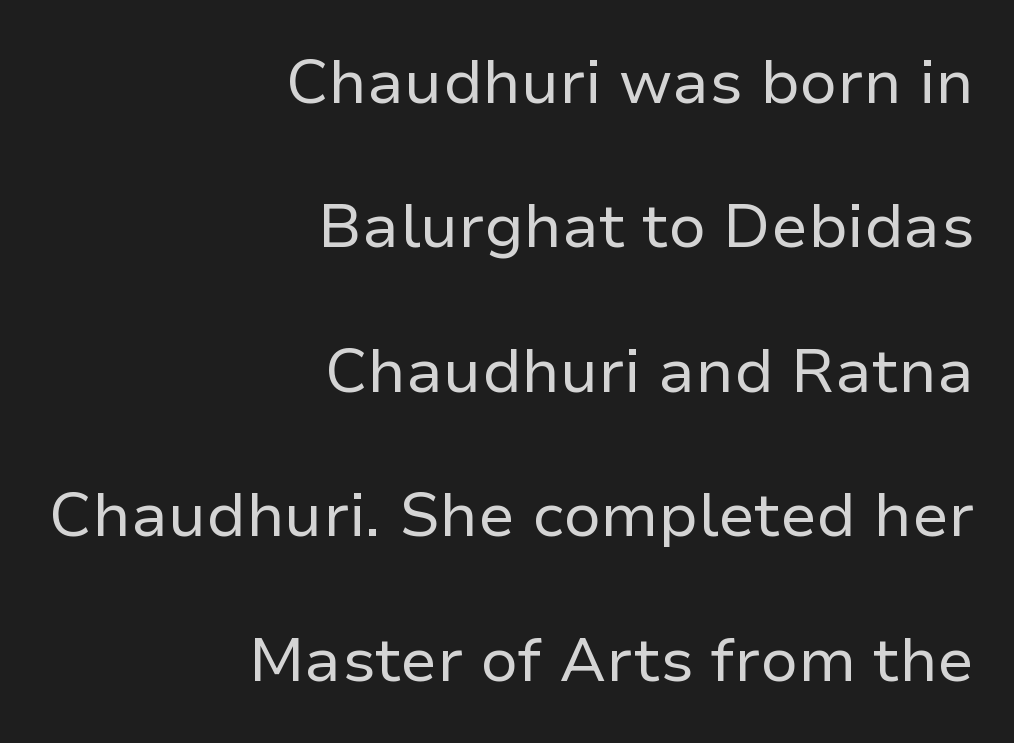
The image shows 62 px regular-weight sans-serif type, upright; set right-aligned, loose line spacing (2.33x), normal letter spacing, not underlined; low stroke contrast and a medium x-height.
